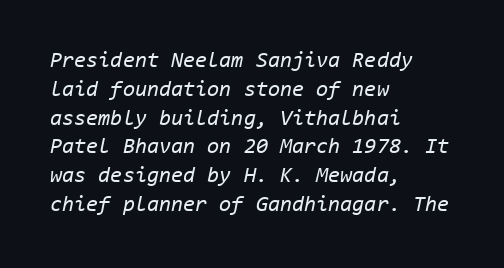
Q: Is the text bold? A: No.
Q: Is the text italic (slanted)? A: Yes, it leans right by about 11 degrees.
Q: Is the text underlined? A: No.
Q: How is the paragraph aligned? A: Left-aligned.
Q: Is the spacing between letters normal or unusually wide? A: Normal.
Q: Is the spacing between lines tight, normal or loose? A: Normal.
